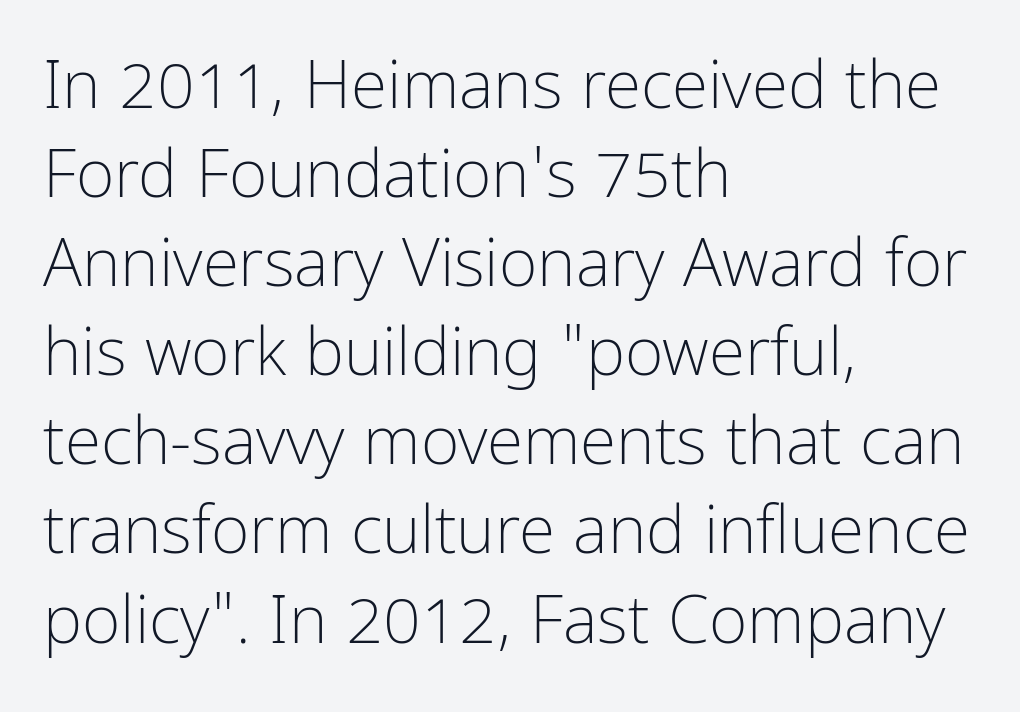
The image shows 66 px light, condensed sans-serif type, upright; set left-aligned, normal line spacing (1.35x), normal letter spacing, not underlined; low stroke contrast and a medium x-height.
